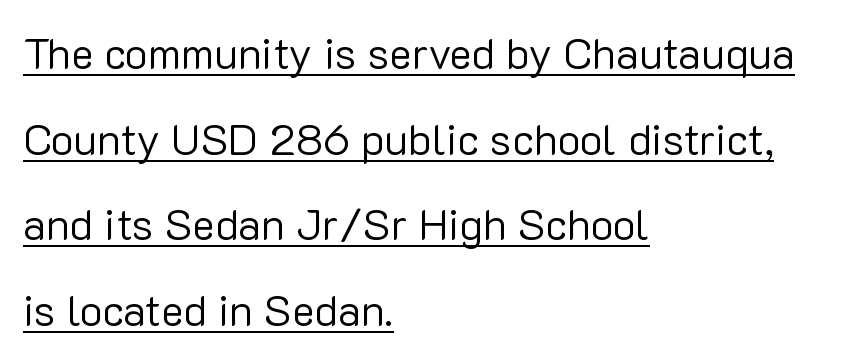
The image shows 43 px regular-weight sans-serif type, upright; set left-aligned, loose line spacing (1.99x), normal letter spacing, underlined; low stroke contrast and a medium x-height.
